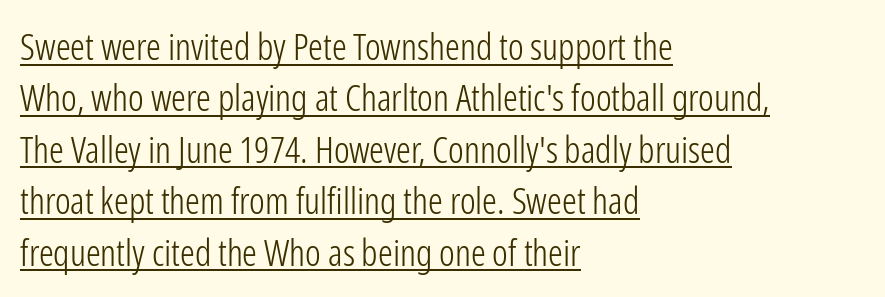
Rendered with straight, roman letterforms. Does the type have serifs? No, each stem ends abruptly. The lettering is marked with a stroke running underneath it. On a weight scale, this lands at 450 or below. There is no visible air inserted between adjacent glyphs. Regular leading.
